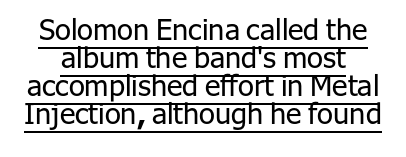
Notice how the stems are strictly vertical — no italics here. Nope, no serifs anywhere on these letters. The typesetter has applied underlining to the passage shown. The face looks like a standard text weight, possibly lighter.
